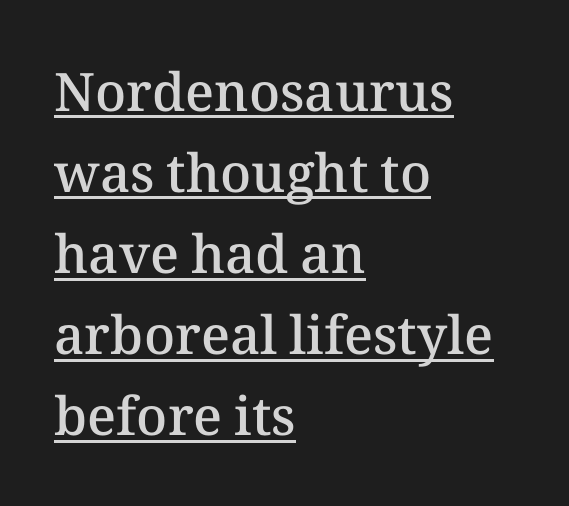
Q: Is the text bold? A: Semi-bold.
Q: Is the text italic (slanted)? A: No, it is upright.
Q: Is the text underlined? A: Yes.
Q: How is the paragraph aligned? A: Left-aligned.
Q: Is the spacing between letters normal or unusually wide? A: Normal.
Q: Is the spacing between lines tight, normal or loose? A: Normal.
Q: Width (condensed, normal, or wide)? A: Normal.
Q: Stroke contrast? A: Medium.
Q: x-height? A: Medium.
Q: Monospaced? A: No.
